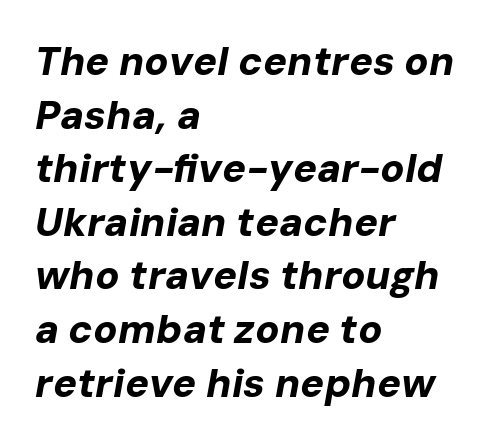
Q: Is the text bold? A: Yes.
Q: Is the text italic (slanted)? A: Yes, it leans right by about 10 degrees.
Q: Is the text underlined? A: No.
Q: How is the paragraph aligned? A: Left-aligned.
Q: Is the spacing between letters normal or unusually wide? A: Normal.
Q: Is the spacing between lines tight, normal or loose? A: Normal.
Q: Width (condensed, normal, or wide)? A: Normal.
Q: Stroke contrast? A: Low.
Q: x-height? A: Medium.
Q: Monospaced? A: No.
